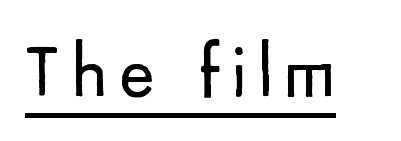
The image shows 75 px regular-weight sans-serif type, upright; set underlined; low stroke contrast and a small x-height.
